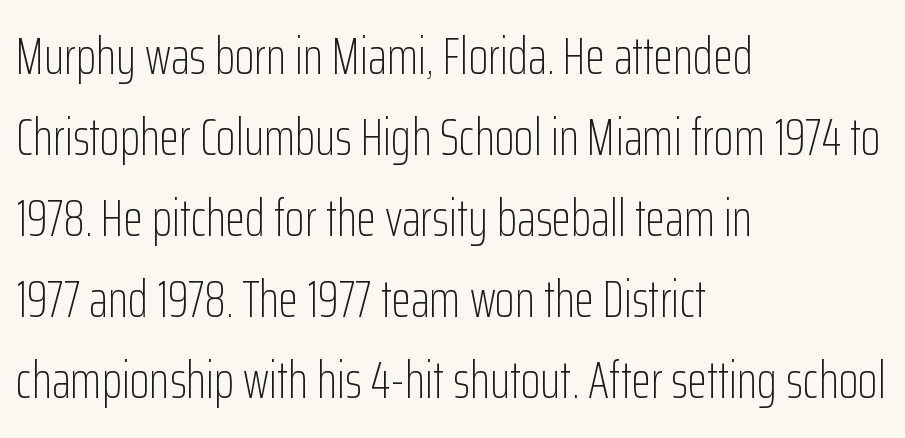
Observe the ordinary spacing: letters are neighbours, not strangers. The rendering uses natural spacing where letterforms have individual widths. Posture: straight, roman, zero tilt. The designer went with a sans here, leaving each stem footless. Layout note: lines flush left. Quick note: interline space is typical.
